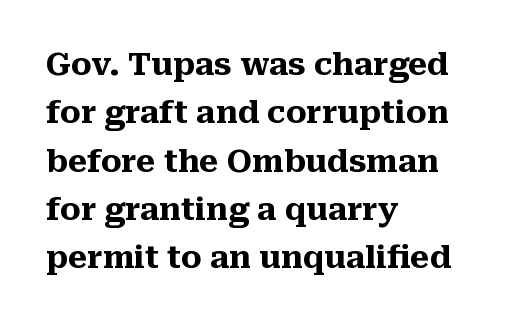
Q: Is the text bold? A: Yes.
Q: Is the text italic (slanted)? A: No, it is upright.
Q: Is the typeface a serif or a sans-serif typeface? A: Serif.
Q: Is the text underlined? A: No.
Q: How is the paragraph aligned? A: Left-aligned.
Q: Is the spacing between letters normal or unusually wide? A: Normal.
Q: Is the spacing between lines tight, normal or loose? A: Normal.
Q: Width (condensed, normal, or wide)? A: Normal.
Q: Stroke contrast? A: Medium.
Q: x-height? A: Medium.
Q: Monospaced? A: No.
